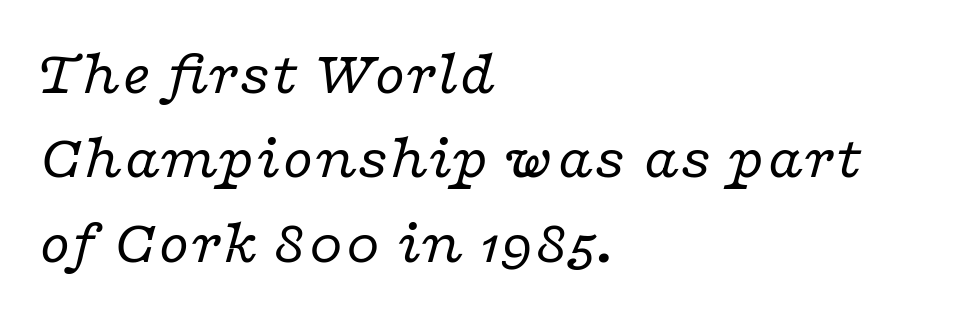
{"serif": "yes", "italic": "yes", "lean": "right", "slant_degrees": 16, "bold": "no", "weight": "regular", "width": "wide", "stroke_contrast": "low", "x_height": "medium", "monospaced": "no", "underline": "no", "align": "left", "line_spacing": "normal", "line_spacing_ratio": 1.36, "letter_spacing": "normal", "letter_spacing_em": 0.0, "glyph_px": 62}
